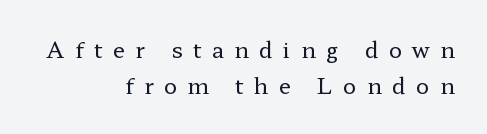
The horizontal fit of the characters is loose and conspicuously gappy. A student would call this right alignment; a typographer would say flush right, rag left. Only glyphs here, with clear space below each row. Bold? No — there's no thickening of the strokes. Does the leading feel generous? No, just average. The font's upright variant was chosen for this text.
